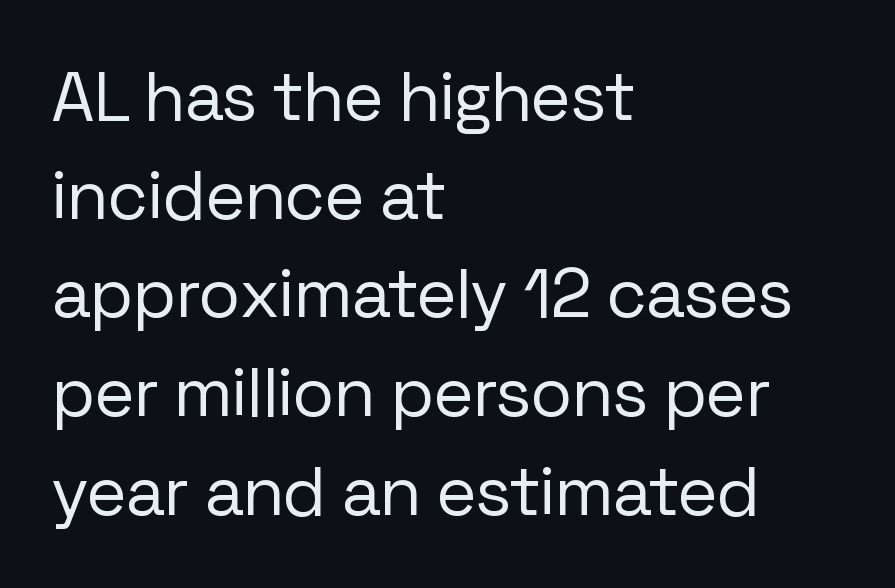
Vertically, the passage feels balanced, rows spaced as you'd expect. This sample has the flowing, uneven cadence of proportional lettering. Heaviness? Minimal to ordinary, like unemphasized prose. A sans-serif font was chosen for this passage. All the whitespace from short lines collects on the right.
